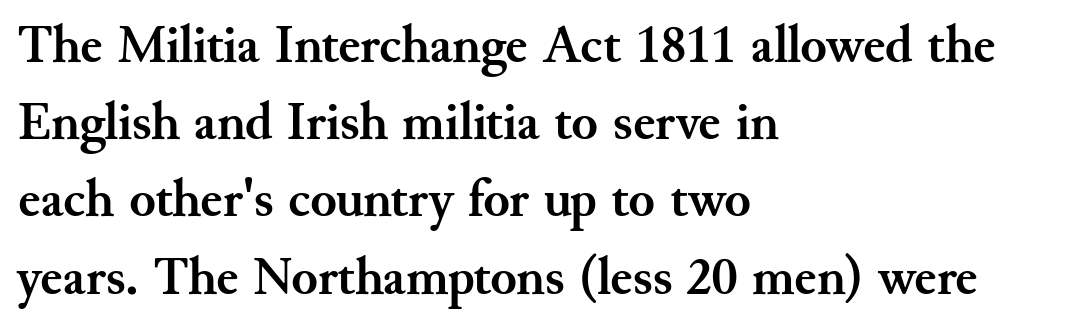
Notice how thick the strokes are: this is what a full bold looks like. This sample uses plain, unmodified letter spacing. The letters advance in unequal steps, a hallmark of proportional type. Caption: multi-line text, flush left, ragged right. Vertical strokes here are truly vertical. The area under the type is left untouched.
